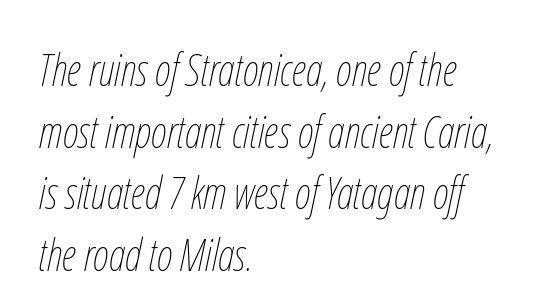
Q: Is the text bold? A: No.
Q: Is the text italic (slanted)? A: Yes, it leans right by about 12 degrees.
Q: Is the text underlined? A: No.
Q: How is the paragraph aligned? A: Left-aligned.
Q: Is the spacing between letters normal or unusually wide? A: Normal.
Q: Is the spacing between lines tight, normal or loose? A: Normal.
Q: Width (condensed, normal, or wide)? A: Condensed.
Q: Stroke contrast? A: Low.
Q: x-height? A: Medium.
Q: Monospaced? A: No.
